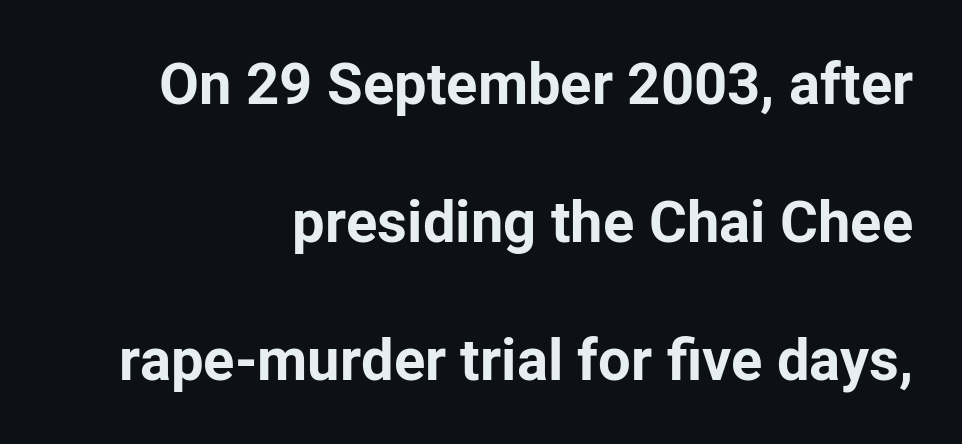
{"serif": "no", "italic": "no", "bold": "yes", "weight": "bold", "width": "normal", "stroke_contrast": "low", "x_height": "medium", "monospaced": "no", "underline": "no", "align": "right", "line_spacing": "loose", "line_spacing_ratio": 2.38, "letter_spacing": "normal", "letter_spacing_em": 0.0, "glyph_px": 58}
